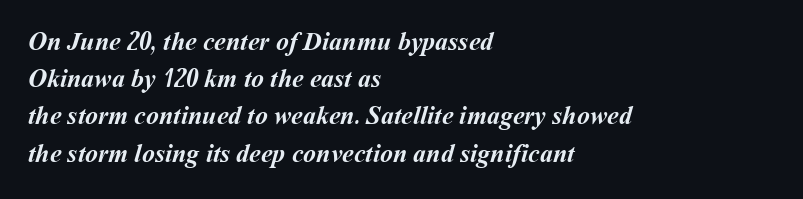
The image shows 26 px bold type; set left-aligned, normal line spacing (1.43x), normal letter spacing, not underlined.
